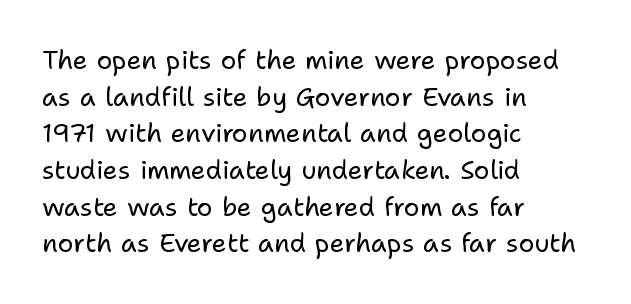
In CSS terms this would be text-align: left. The words here are not underlined. The font is comparable to plain body text, perhaps lighter. Every character sits straight up, as roman type does. The vertical gap from one line to the next is medium. Compared with typical body copy, the letter spacing here is the same.
